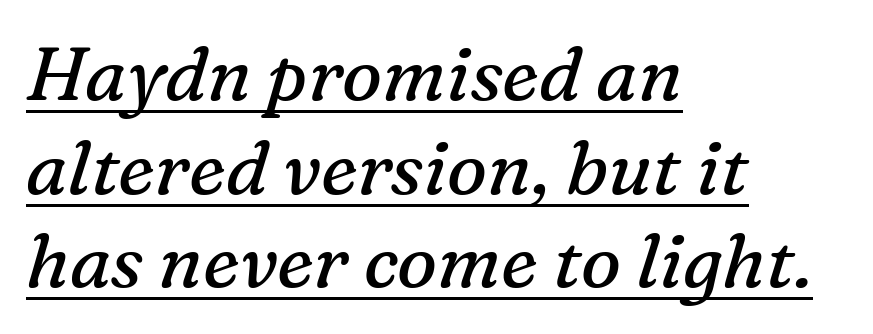
Q: Is the text bold? A: No.
Q: Is the text italic (slanted)? A: Yes, it leans right by about 16 degrees.
Q: Is the typeface a serif or a sans-serif typeface? A: Serif.
Q: Is the text underlined? A: Yes.
Q: How is the paragraph aligned? A: Left-aligned.
Q: Is the spacing between letters normal or unusually wide? A: Normal.
Q: Is the spacing between lines tight, normal or loose? A: Normal.
Q: Width (condensed, normal, or wide)? A: Normal.
Q: Stroke contrast? A: Medium.
Q: x-height? A: Medium.
Q: Monospaced? A: No.
